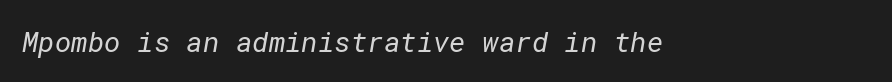
Ink coverage per letter is moderate at most. Descender tails drop into unmarked territory. Nothing unusual about the tracking: characters are spaced as the font intends. You can tell from the bare stems that sans-serif type was used.
